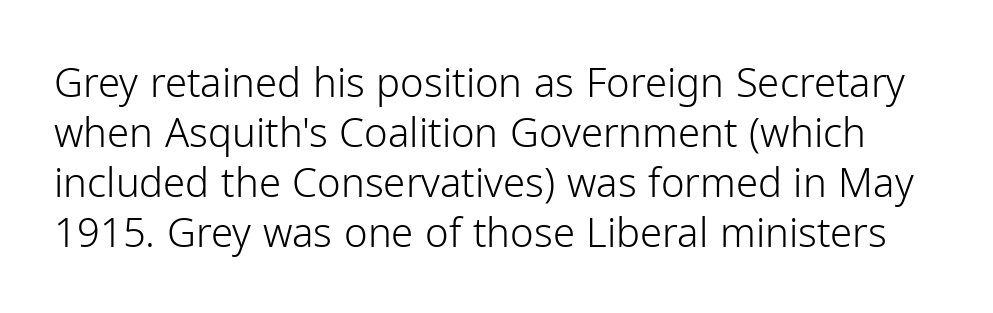
Standard letterfit; no display-style spreading of the glyphs. Summary of weight: not heavy and not bold. The passage shown is not underscored anywhere. Type style note: lacks serifs.
